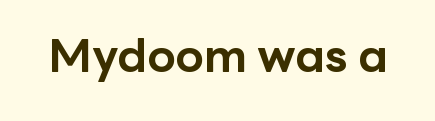
The type family on display is of the sans-serif kind. The area under the type is left untouched. Set as a true bold cut, around the 700 mark. Letter spacing: default. Each letter keeps its own natural width here, so spacing adapts to shape. A typesetter would mark this as roman, not italic.
